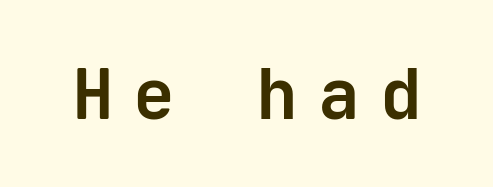
Q: Is the text bold? A: Yes.
Q: Is the text italic (slanted)? A: No, it is upright.
Q: Is the typeface a serif or a sans-serif typeface? A: Sans-serif.
Q: Is the text underlined? A: No.
Q: Is the spacing between letters normal or unusually wide? A: Unusually wide.
Q: Width (condensed, normal, or wide)? A: Normal.
Q: Stroke contrast? A: Low.
Q: x-height? A: Medium.
Q: Monospaced? A: Yes.
